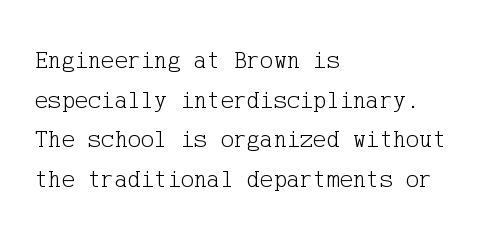
The image shows 25 px text type, upright; set left-aligned, normal line spacing (1.59x), normal letter spacing, not underlined.
